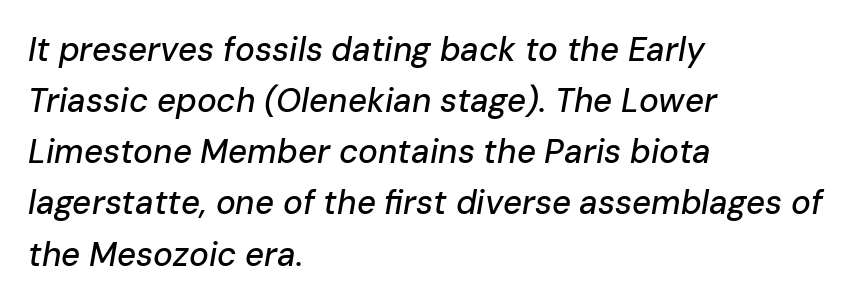
Posture: slanted. The designer left line spacing at the default. Which margin do the lines hug? The left one — the right edge is uneven. Letter spacing: default.
